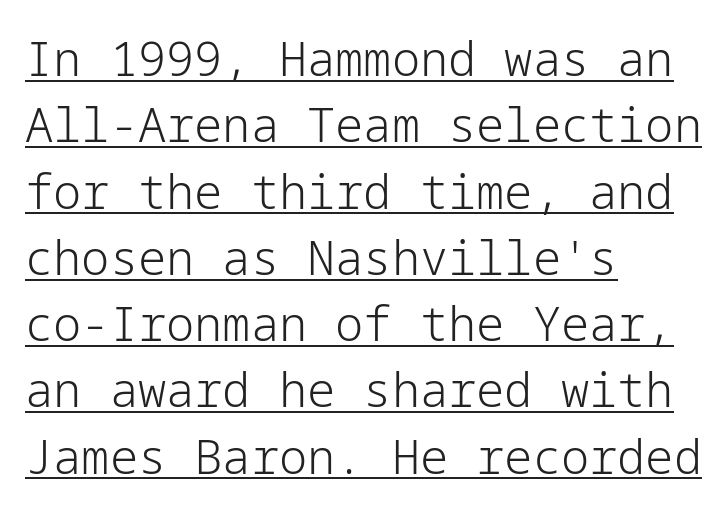
The image shows 47 px light sans-serif type, upright; set left-aligned, normal line spacing (1.41x), normal letter spacing, underlined; low stroke contrast and a medium x-height.
